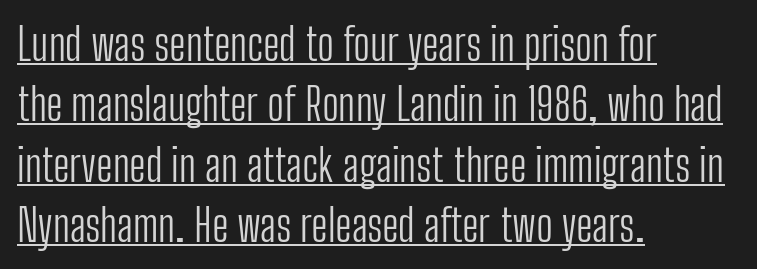
The image shows 44 px light, condensed sans-serif type, upright; set left-aligned, normal line spacing (1.37x), normal letter spacing, underlined; low stroke contrast and a medium x-height.
